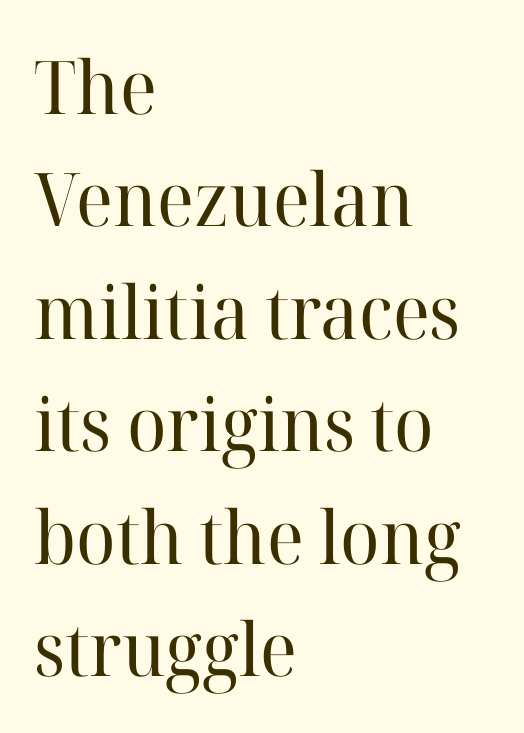
Q: Is the text bold? A: No.
Q: Is the text italic (slanted)? A: No, it is upright.
Q: Is the typeface a serif or a sans-serif typeface? A: Serif.
Q: Is the text underlined? A: No.
Q: How is the paragraph aligned? A: Left-aligned.
Q: Is the spacing between letters normal or unusually wide? A: Normal.
Q: Is the spacing between lines tight, normal or loose? A: Normal.
Q: Width (condensed, normal, or wide)? A: Normal.
Q: Stroke contrast? A: High.
Q: x-height? A: Medium.
Q: Monospaced? A: No.
